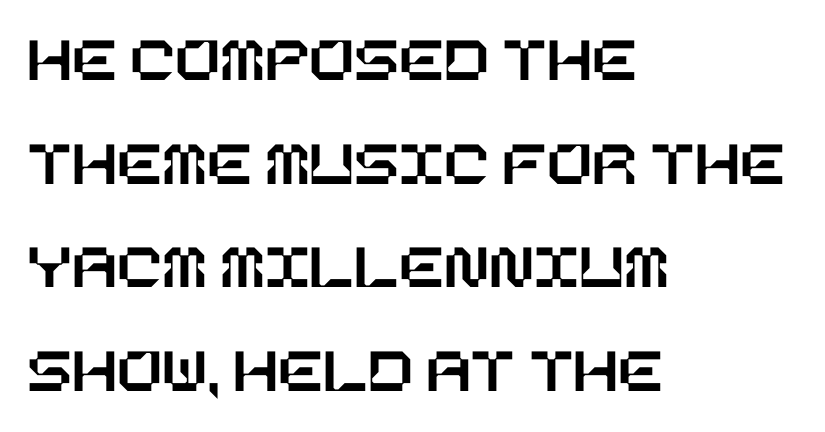
{"italic": "no", "width": "normal", "stroke_contrast": "low", "x_height": "large", "underline": "no", "align": "left", "line_spacing": "normal", "line_spacing_ratio": 1.57, "letter_spacing": "normal", "letter_spacing_em": 0.0, "glyph_px": 66}
